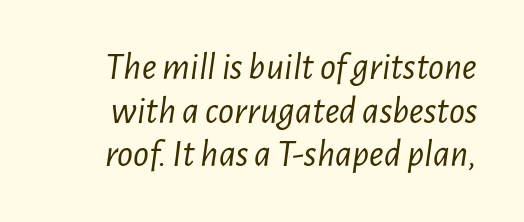
Is this a heavy cut? Hardly; it is regular or lighter. Note the varied advance widths — an 'i' is clearly narrower than an 'm'. The words here are not underlined. Leading is clearly below the norm, producing a dense column.
